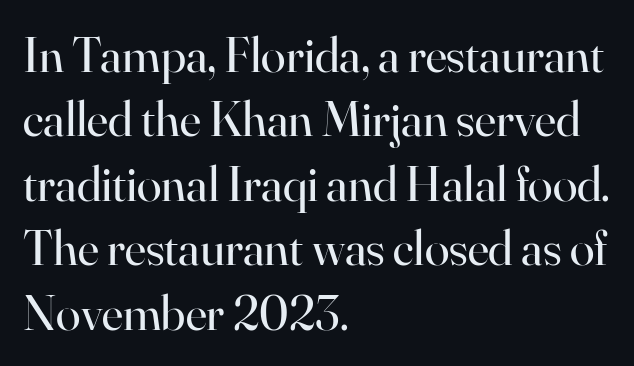
{"serif": "yes", "italic": "no", "bold": "no", "weight": "regular", "width": "normal", "stroke_contrast": "high", "x_height": "small", "monospaced": "no", "underline": "no", "align": "left", "line_spacing": "normal", "line_spacing_ratio": 1.29, "letter_spacing": "normal", "letter_spacing_em": 0.0, "glyph_px": 50}
